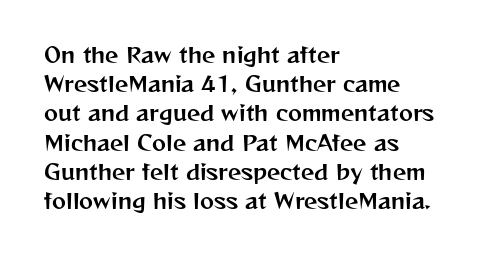
Q: Is the text italic (slanted)? A: No, it is upright.
Q: Is the text underlined? A: No.
Q: How is the paragraph aligned? A: Left-aligned.
Q: Is the spacing between letters normal or unusually wide? A: Normal.
Q: Is the spacing between lines tight, normal or loose? A: Normal.
